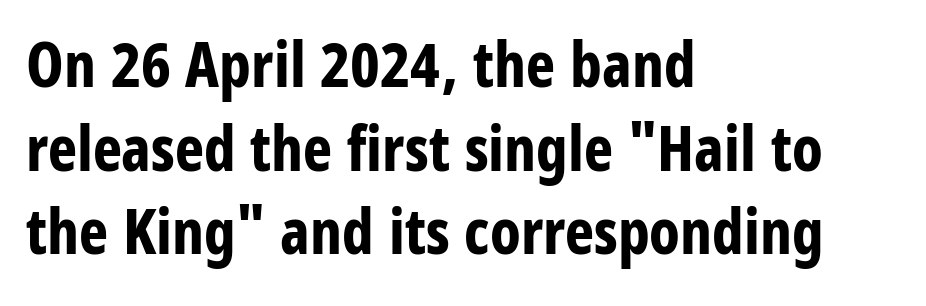
{"serif": "no", "italic": "no", "bold": "yes", "weight": "bold", "width": "condensed", "stroke_contrast": "low", "x_height": "large", "monospaced": "no", "underline": "no", "align": "left", "line_spacing": "normal", "line_spacing_ratio": 1.35, "letter_spacing": "normal", "letter_spacing_em": 0.0, "glyph_px": 62}
